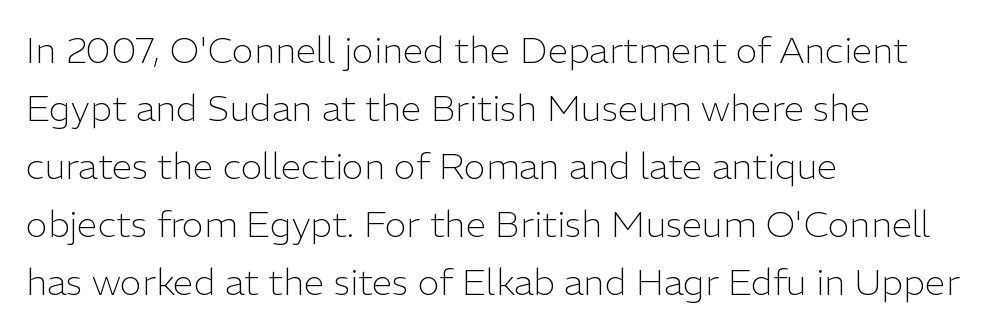
The image shows 37 px light sans-serif type, upright; set left-aligned, normal line spacing (1.57x), normal letter spacing, not underlined; low stroke contrast and a medium x-height.
